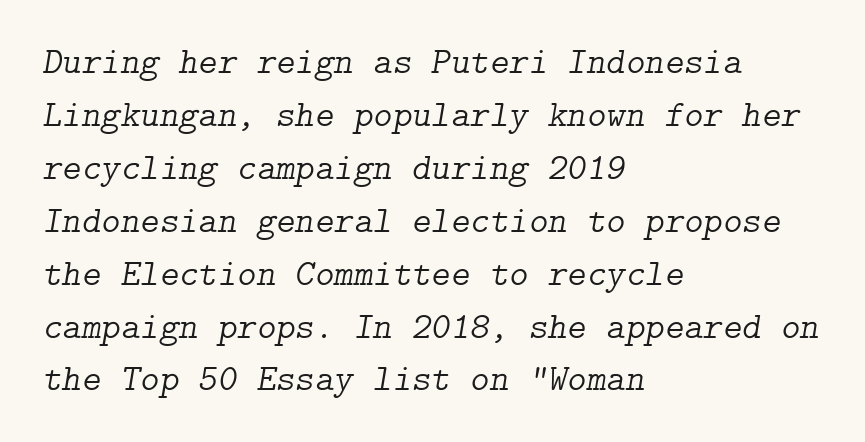
The ragged edge is on the right, which tells us the setting is flush left. In terms of letterform style, serifs are clearly present. If you drew a line through each stem, it would be angled. Underline: absent. Is this a heavy cut? Hardly; it is regular or lighter.
